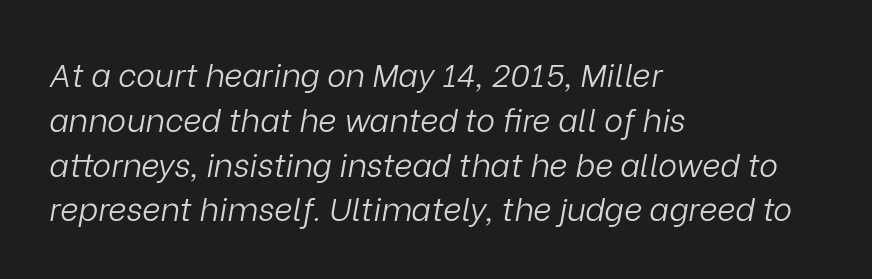
The image shows 32 px light type, italic (leaning right); set left-aligned, normal line spacing (1.4x), normal letter spacing, not underlined; low stroke contrast and a medium x-height.
